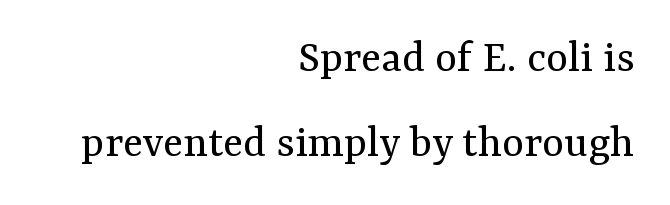
Each letter keeps its own natural width here, so spacing adapts to shape. Teacher's note: observe the even right margin — that is flush-right alignment. The foot of each line stays bare and open. This rendering employs a face with finishing strokes, i.e., a serif.
